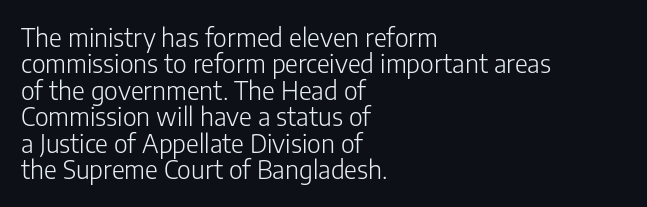
The block of text is dense from top to bottom, with scant space between rows. The text block is weighted toward the left margin, trailing off unevenly rightward. Unmarked baselines from the first word to the last. Weight: not bold — regular or lighter.
